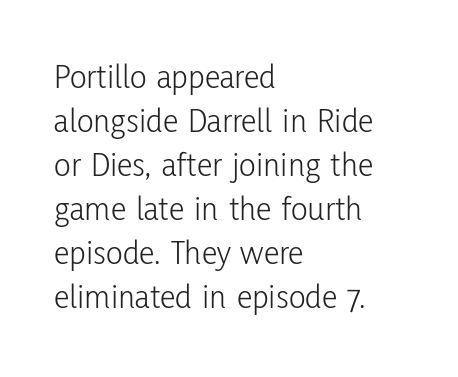
Q: Is the text bold? A: No.
Q: Is the text italic (slanted)? A: No, it is upright.
Q: Is the typeface a serif or a sans-serif typeface? A: Sans-serif.
Q: Is the text underlined? A: No.
Q: How is the paragraph aligned? A: Left-aligned.
Q: Is the spacing between letters normal or unusually wide? A: Normal.
Q: Is the spacing between lines tight, normal or loose? A: Normal.
Q: Width (condensed, normal, or wide)? A: Condensed.
Q: Stroke contrast? A: Low.
Q: x-height? A: Medium.
Q: Monospaced? A: No.
